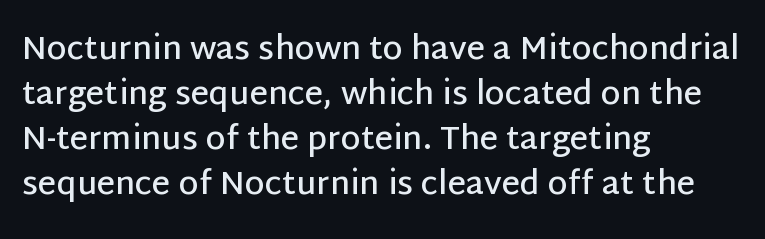
Character widths vary here, with narrow letters taking less room than wide ones. Decoration check: the copy has no underline. Type style note: lacks serifs. Short note: letters normally spaced. Every row of glyphs begins at an identical x-position on the left.
